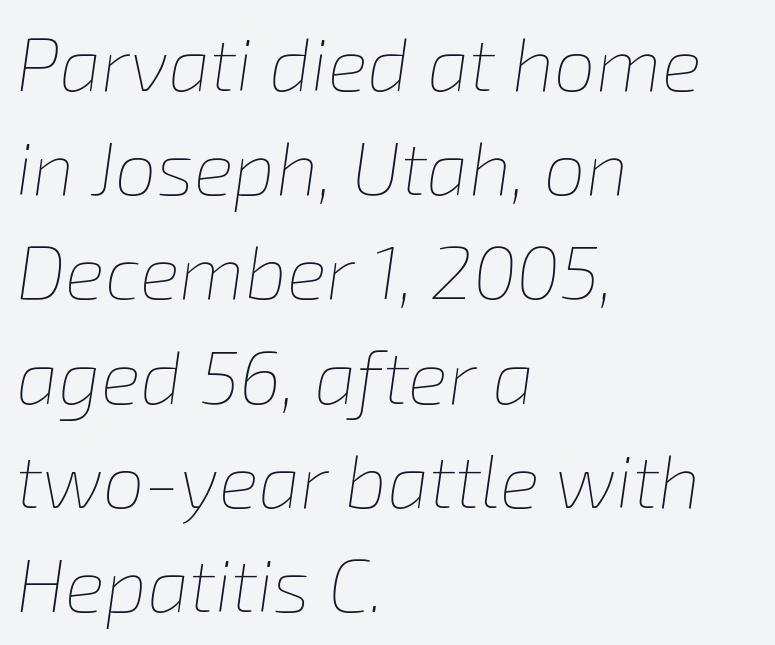
Q: Is the text bold? A: No.
Q: Is the text italic (slanted)? A: Yes, it leans right by about 8 degrees.
Q: Is the text underlined? A: No.
Q: How is the paragraph aligned? A: Left-aligned.
Q: Is the spacing between letters normal or unusually wide? A: Normal.
Q: Is the spacing between lines tight, normal or loose? A: Normal.
Q: Width (condensed, normal, or wide)? A: Normal.
Q: Stroke contrast? A: Low.
Q: x-height? A: Medium.
Q: Monospaced? A: No.
